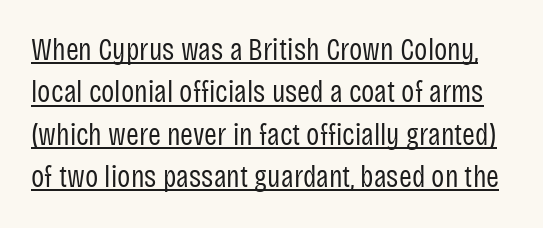
{"serif": "no", "italic": "no", "bold": "no", "weight": "regular", "width": "condensed", "stroke_contrast": "low", "x_height": "large", "monospaced": "no", "underline": "yes", "line_spacing": "normal", "line_spacing_ratio": 1.37, "letter_spacing": "normal", "letter_spacing_em": 0.0, "glyph_px": 31}
